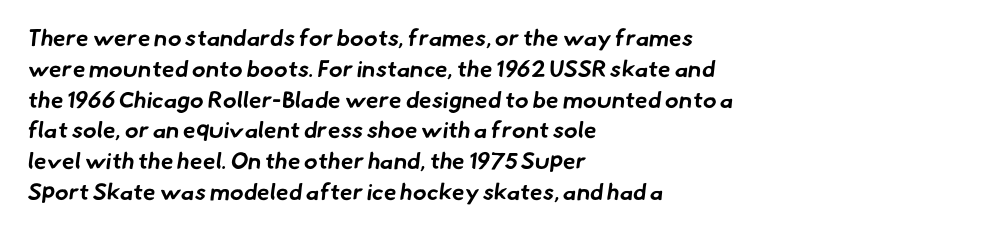
Q: Is the text bold? A: Yes.
Q: Is the text underlined? A: No.
Q: How is the paragraph aligned? A: Left-aligned.
Q: Is the spacing between letters normal or unusually wide? A: Normal.
Q: Is the spacing between lines tight, normal or loose? A: Normal.
